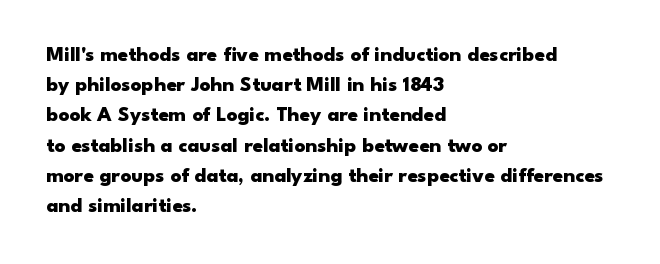
{"italic": "no", "bold": "yes", "underline": "no", "align": "left", "line_spacing": "normal", "line_spacing_ratio": 1.44, "letter_spacing": "normal", "letter_spacing_em": 0.0, "glyph_px": 21}
